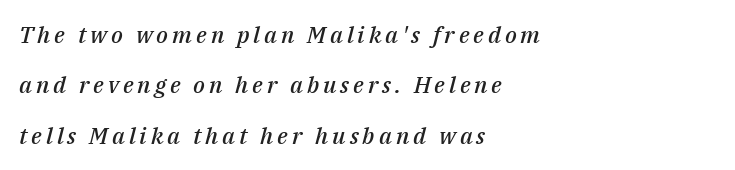
{"italic": "yes", "lean": "right", "slant_degrees": 14, "bold": "semi", "underline": "no", "align": "left", "line_spacing": "loose", "line_spacing_ratio": 2.19, "glyph_px": 23}
